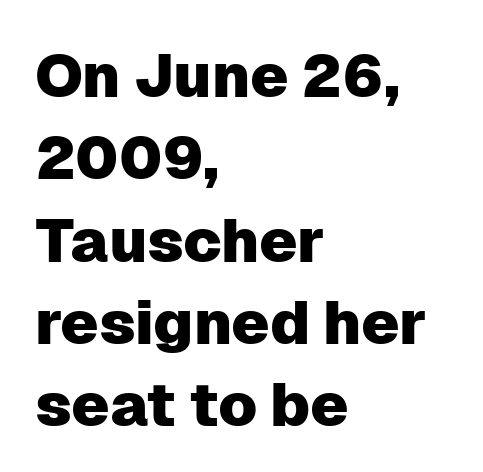
The image shows 61 px sans-serif type, upright; set left-aligned, normal line spacing (1.35x), normal letter spacing, not underlined; low stroke contrast and a medium x-height.
